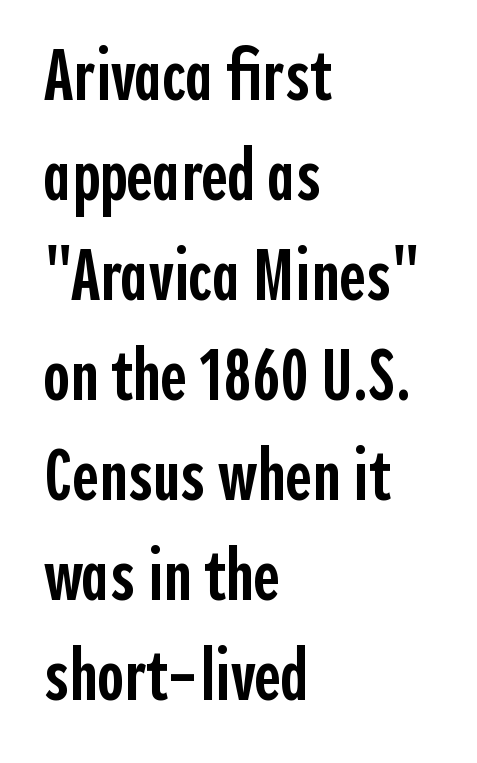
Compared with a centered layout, this one pins lines to the left instead. As a designer I'd log this as weight 600, semibold. Regarding leading, the lines here are spaced in the standard way. The face used here is proportionally spaced, like ordinary book or web type. Ordinary non-slanted type is in use. Caption: standard tracking, unaltered.
